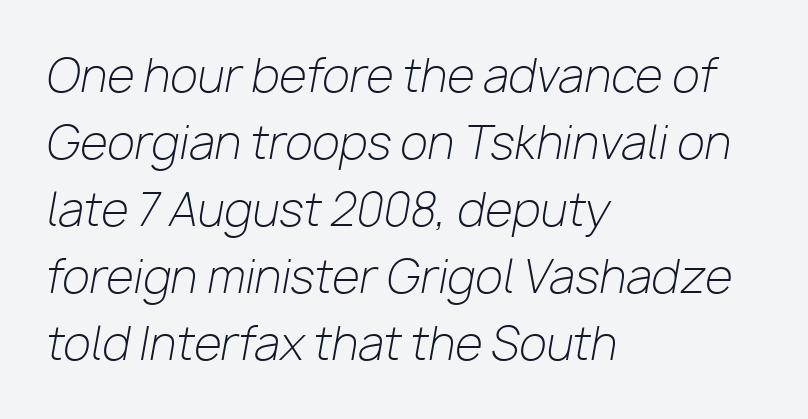
{"italic": "yes", "lean": "right", "slant_degrees": 10, "bold": "no", "weight": "light", "width": "normal", "stroke_contrast": "low", "x_height": "medium", "monospaced": "no", "underline": "no", "align": "left", "line_spacing": "normal", "line_spacing_ratio": 1.49, "letter_spacing": "normal", "letter_spacing_em": 0.0, "glyph_px": 45}
